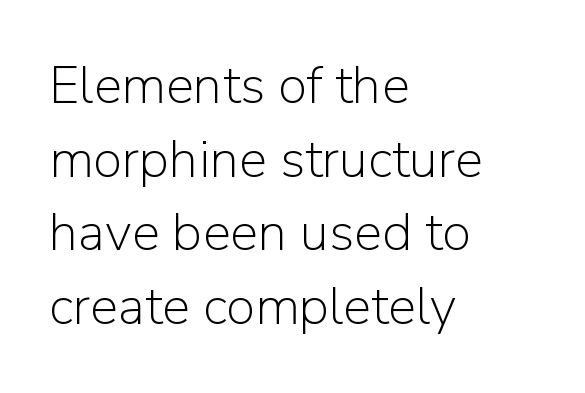
{"serif": "no", "italic": "no", "bold": "no", "weight": "light", "width": "normal", "stroke_contrast": "low", "x_height": "medium", "monospaced": "no", "underline": "no", "align": "left", "line_spacing": "normal", "line_spacing_ratio": 1.39, "letter_spacing": "normal", "letter_spacing_em": 0.0, "glyph_px": 53}
